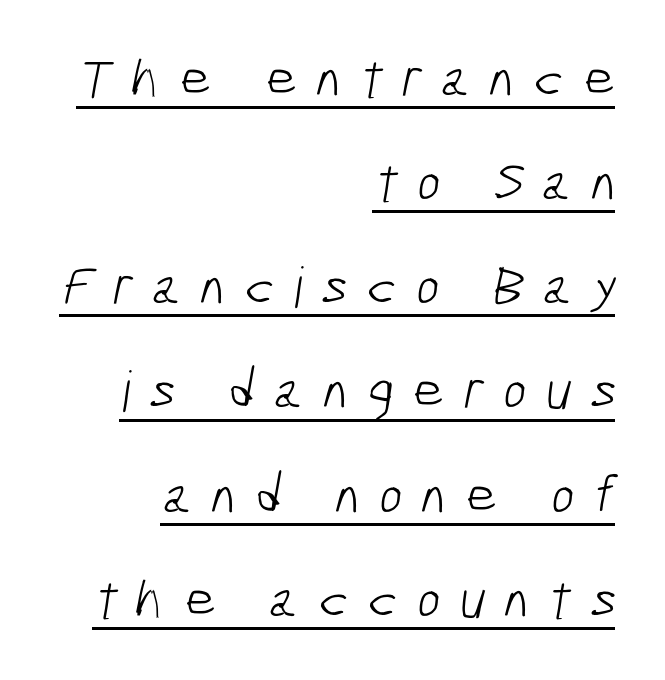
The image shows 56 px light, condensed sans-serif type; set right-aligned, line spacing 1.86x, unusually wide letter spacing (+0.33 em), underlined; low stroke contrast and a medium x-height.
